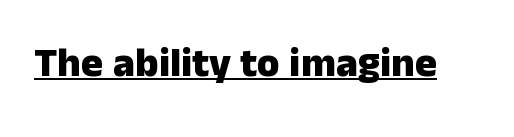
The strokes are fattened all the way to bold. Font category for this specimen: sans-serif. The specimen includes a rule beneath the text block's lines. This sample has the flowing, uneven cadence of proportional lettering. When letters stand straight like this, we call the style roman or upright.
